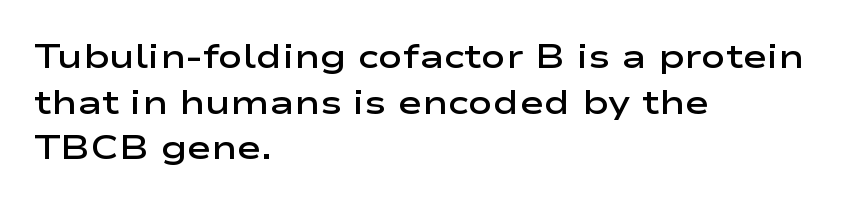
Q: Is the text bold? A: Semi-bold.
Q: Is the text italic (slanted)? A: No, it is upright.
Q: Is the typeface a serif or a sans-serif typeface? A: Sans-serif.
Q: Is the text underlined? A: No.
Q: How is the paragraph aligned? A: Left-aligned.
Q: Is the spacing between letters normal or unusually wide? A: Normal.
Q: Is the spacing between lines tight, normal or loose? A: Normal.
Q: Width (condensed, normal, or wide)? A: Wide.
Q: Stroke contrast? A: Low.
Q: x-height? A: Medium.
Q: Monospaced? A: No.
